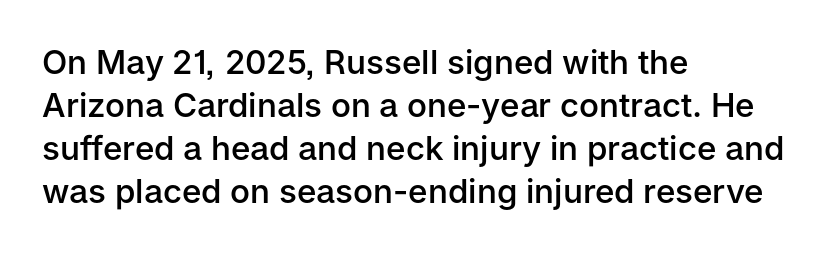
The image shows 33 px semibold sans-serif type, upright; set left-aligned, normal line spacing (1.3x), normal letter spacing, not underlined; low stroke contrast and a medium x-height.
